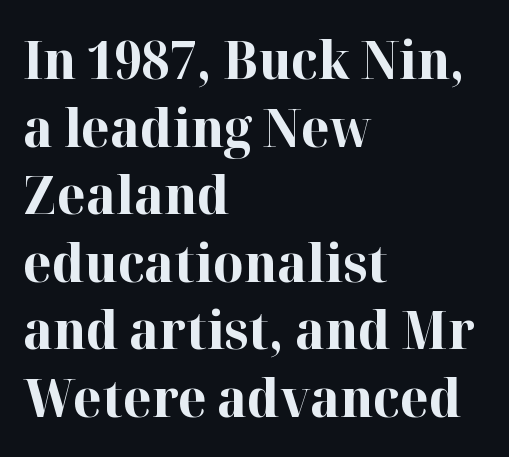
The glyphs in this specimen are seriffed. Each new line begins a customary step beneath the previous one. Heft: maximum for text — a bold. The rag falls on the right side of this text block. Caption: standard tracking, unaltered.
